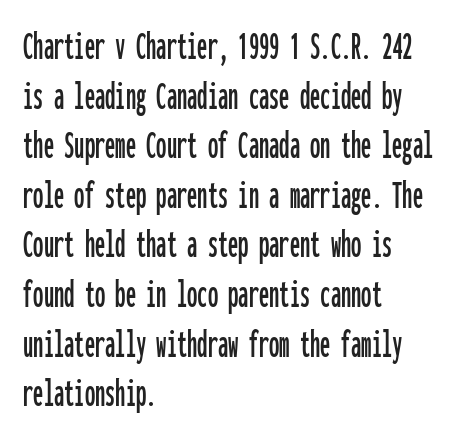
Clear beneath every line of the passage. Ordinary non-slanted type is in use. If you drew a ruler down the left edge, every line would touch it. A typesetter would call this monospace, since all characters share one set width.
